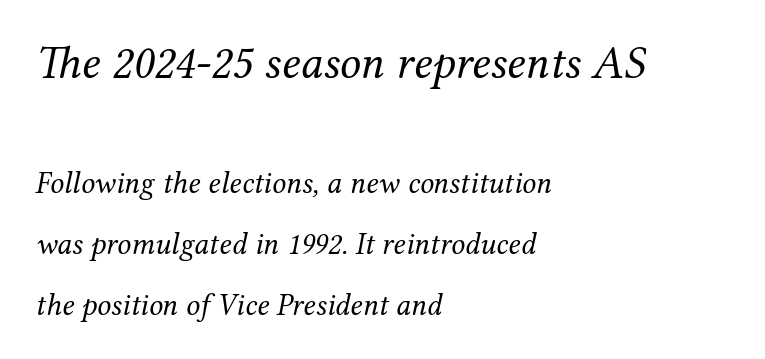
Q: Is the text bold? A: No.
Q: Is the text italic (slanted)? A: Yes, it leans right by about 12 degrees.
Q: Is the typeface a serif or a sans-serif typeface? A: Serif.
Q: Is the text underlined? A: No.
Q: How is the paragraph aligned? A: Left-aligned.
Q: Is the spacing between letters normal or unusually wide? A: Normal.
Q: Is the spacing between lines tight, normal or loose? A: Loose.
Q: Which block of text is set in a larger size, the first (top) or the second (bottom)? A: The first (top) one.
Q: Width (condensed, normal, or wide)? A: Normal.
Q: Stroke contrast? A: Medium.
Q: x-height? A: Medium.
Q: Monospaced? A: No.
